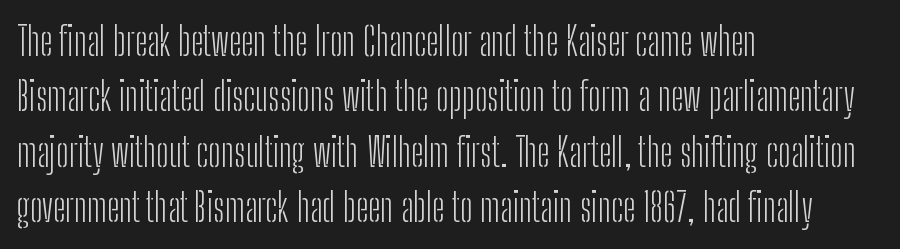
The image shows 39 px light, condensed sans-serif type, upright; set left-aligned, normal line spacing (1.42x), normal letter spacing, not underlined; low stroke contrast and a medium x-height.
